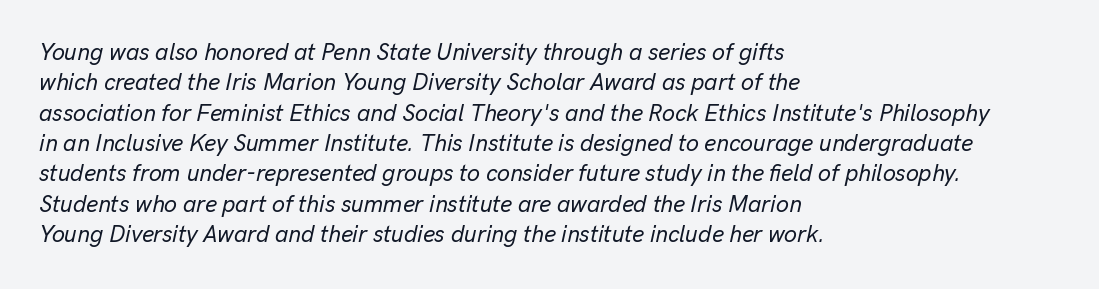
Each row of text sits above clean, open space. The face used here is rendered with its standard letterfit. Reading down the block, your eye returns to a fixed left position each line. The whole block is typeset with a tilt. Quick note: interline space is typical.
